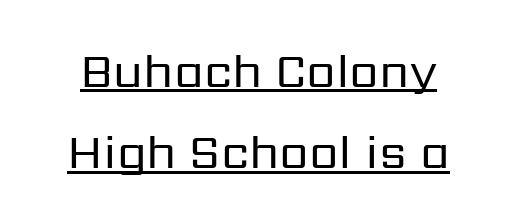
{"serif": "no", "italic": "no", "bold": "no", "weight": "regular", "width": "normal", "stroke_contrast": "low", "x_height": "medium", "monospaced": "no", "underline": "yes", "line_spacing": "normal", "line_spacing_ratio": 1.69, "letter_spacing": "normal", "letter_spacing_em": 0.0, "glyph_px": 48}
